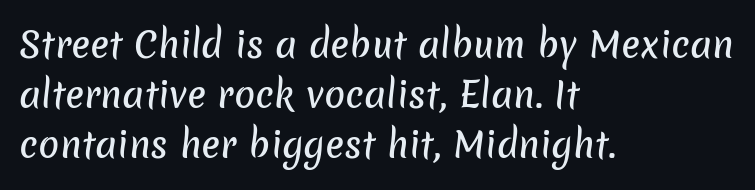
The image shows 35 px sans-serif type; set left-aligned, normal line spacing (1.43x), normal letter spacing, not underlined; low stroke contrast and a medium x-height.
